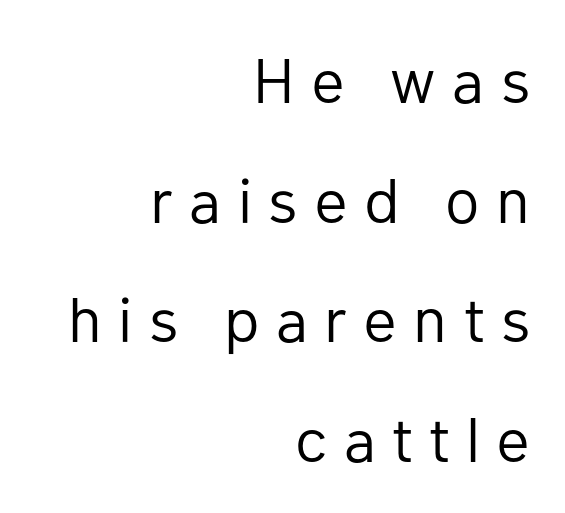
The image shows 63 px regular-weight sans-serif type, upright; set right-aligned, loose line spacing (1.9x), unusually wide letter spacing (+0.26 em), not underlined; low stroke contrast and a medium x-height.
